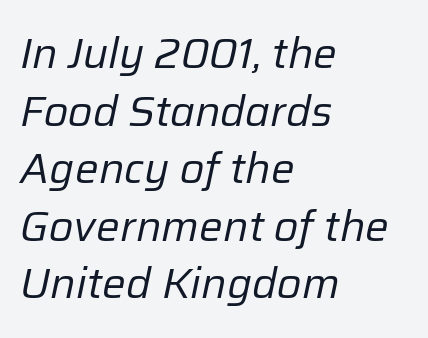
{"italic": "yes", "lean": "right", "slant_degrees": 12, "bold": "no", "weight": "regular", "width": "normal", "stroke_contrast": "low", "x_height": "medium", "monospaced": "no", "underline": "no", "align": "left", "line_spacing": "normal", "line_spacing_ratio": 1.37, "letter_spacing": "normal", "letter_spacing_em": 0.0, "glyph_px": 42}
